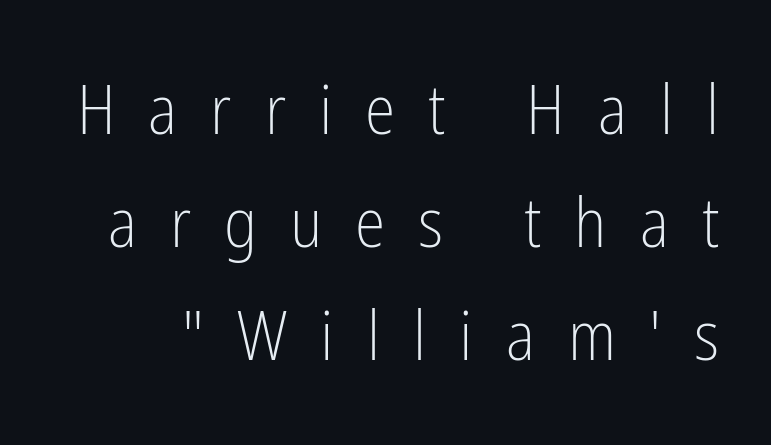
Q: Is the text bold? A: No.
Q: Is the text italic (slanted)? A: No, it is upright.
Q: Is the typeface a serif or a sans-serif typeface? A: Sans-serif.
Q: Is the text underlined? A: No.
Q: Is the spacing between letters normal or unusually wide? A: Unusually wide.
Q: Is the spacing between lines tight, normal or loose? A: Normal.
Q: Width (condensed, normal, or wide)? A: Condensed.
Q: Stroke contrast? A: Low.
Q: x-height? A: Medium.
Q: Monospaced? A: No.
